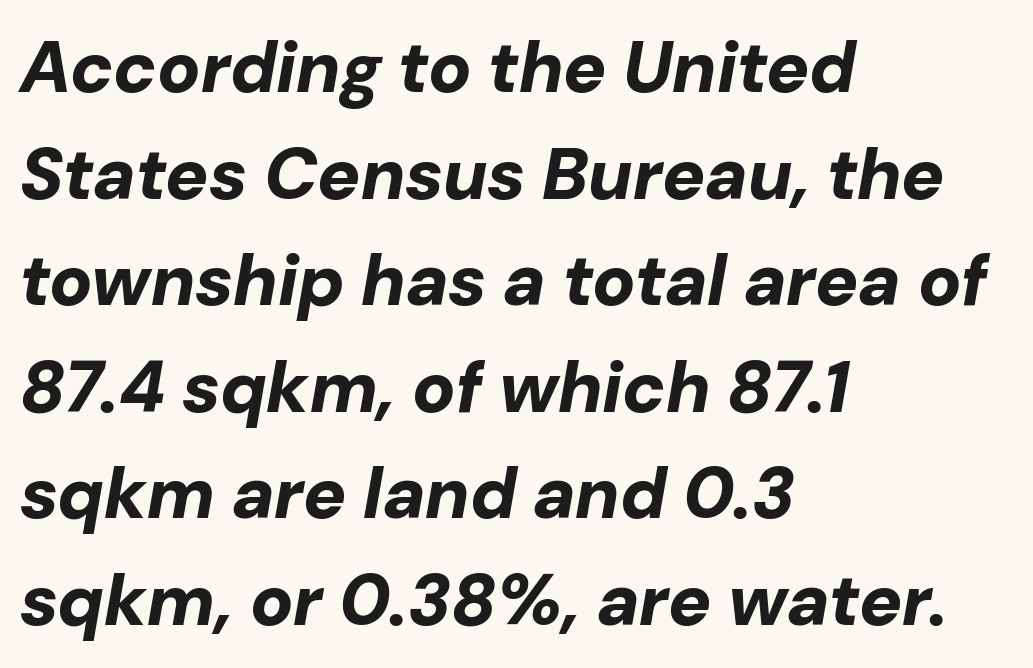
The image shows 72 px bold type, italic (leaning right); set left-aligned, normal line spacing (1.48x), normal letter spacing, not underlined; low stroke contrast and a medium x-height.
